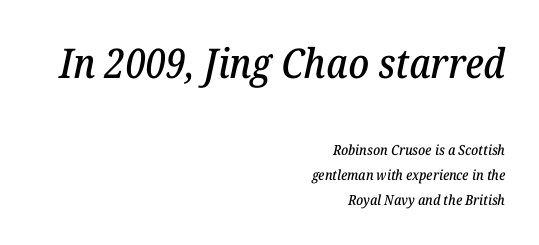
The image shows 41 px serif type, italic (leaning right); set right-aligned, line spacing 1.79x, normal letter spacing, not underlined; the first (top) block is 2.93x larger; low stroke contrast and a medium x-height.
